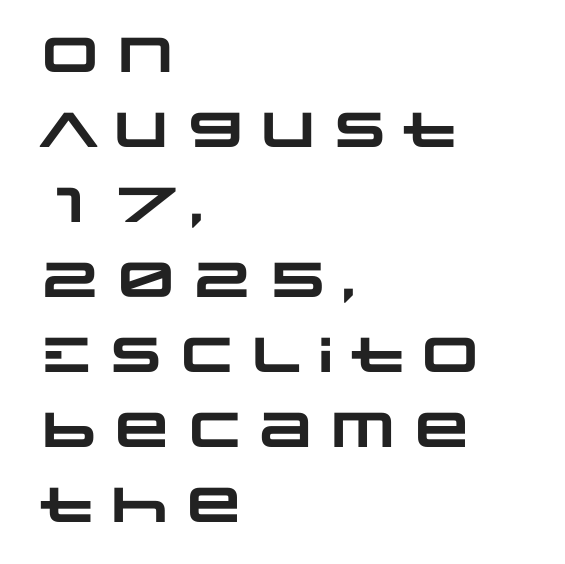
{"serif": "no", "bold": "yes", "weight": "heavy", "width": "wide", "stroke_contrast": "low", "x_height": "large", "monospaced": "no", "underline": "no", "align": "left", "line_spacing": "normal", "line_spacing_ratio": 1.53, "letter_spacing": "normal", "letter_spacing_em": 0.0, "glyph_px": 49}
